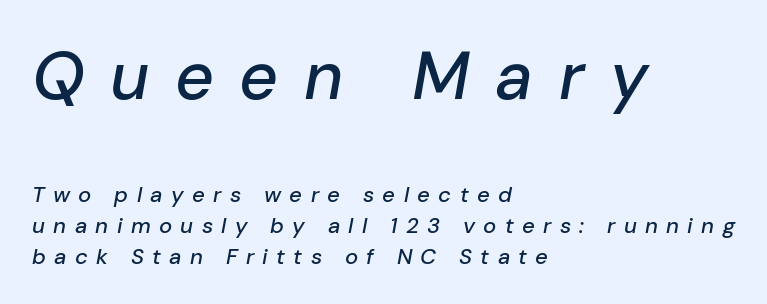
Q: Is the text italic (slanted)? A: Yes, it leans right by about 10 degrees.
Q: Is the text underlined? A: No.
Q: How is the paragraph aligned? A: Left-aligned.
Q: Is the spacing between letters normal or unusually wide? A: Unusually wide.
Q: Is the spacing between lines tight, normal or loose? A: Normal.
Q: Which block of text is set in a larger size, the first (top) or the second (bottom)? A: The first (top) one.
Q: Width (condensed, normal, or wide)? A: Normal.
Q: Stroke contrast? A: Low.
Q: x-height? A: Medium.
Q: Monospaced? A: No.
